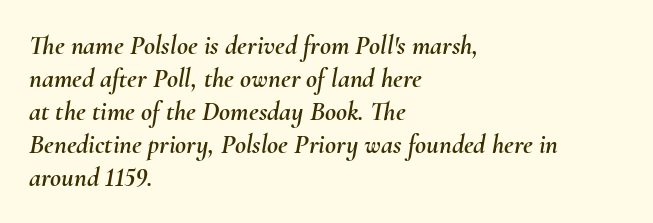
{"italic": "yes", "lean": "right", "slant_degrees": 10, "underline": "no", "align": "left", "line_spacing_ratio": 1.22, "letter_spacing": "normal", "letter_spacing_em": 0.0, "glyph_px": 27}
